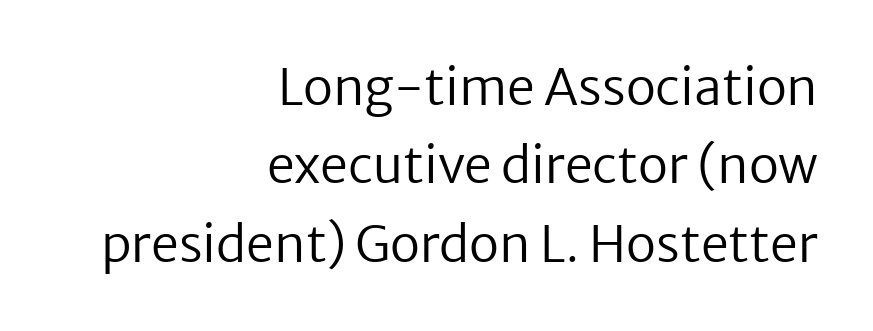
Italic: no, the glyphs are upright roman. The horizontal fit of the characters is conventional and even. Interline gaps are of average width in this sample. No chunkiness to these letters — they're not bold. Font category for this specimen: sans-serif.
